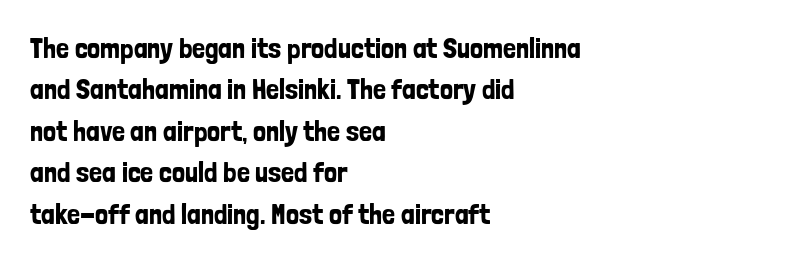
{"serif": "no", "italic": "no", "width": "condensed", "stroke_contrast": "low", "x_height": "medium", "monospaced": "no", "underline": "no", "align": "left", "line_spacing": "normal", "line_spacing_ratio": 1.43, "letter_spacing": "normal", "letter_spacing_em": 0.0, "glyph_px": 29}
